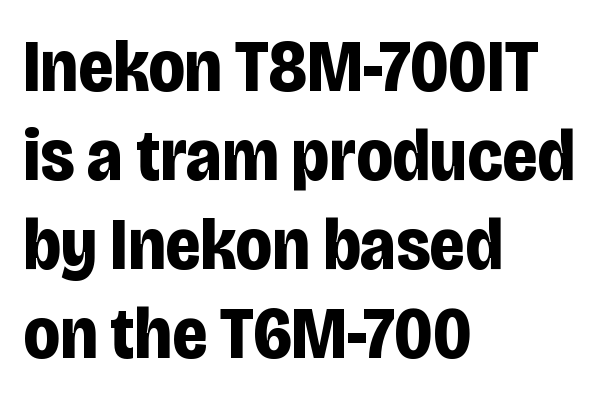
{"serif": "no", "italic": "no", "bold": "yes", "weight": "bold", "width": "condensed", "stroke_contrast": "low", "x_height": "large", "monospaced": "no", "underline": "no", "align": "left", "line_spacing_ratio": 1.22, "letter_spacing": "normal", "letter_spacing_em": 0.0, "glyph_px": 73}
